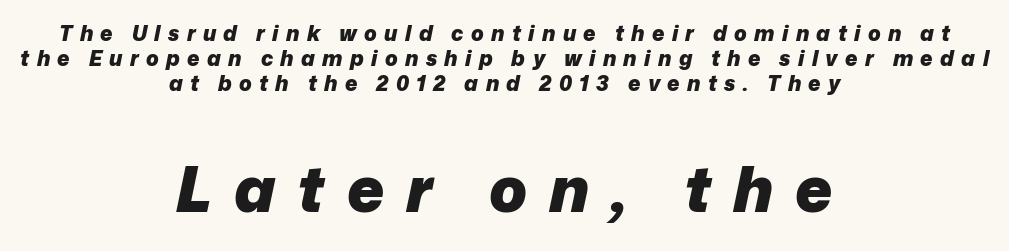
Q: Is the text bold? A: Yes.
Q: Is the text italic (slanted)? A: Yes, it leans right by about 12 degrees.
Q: Is the text underlined? A: No.
Q: How is the paragraph aligned? A: Centered.
Q: Is the spacing between letters normal or unusually wide? A: Unusually wide.
Q: Which block of text is set in a larger size, the first (top) or the second (bottom)? A: The second (bottom) one.
Q: Width (condensed, normal, or wide)? A: Normal.
Q: Stroke contrast? A: Low.
Q: x-height? A: Medium.
Q: Monospaced? A: No.
